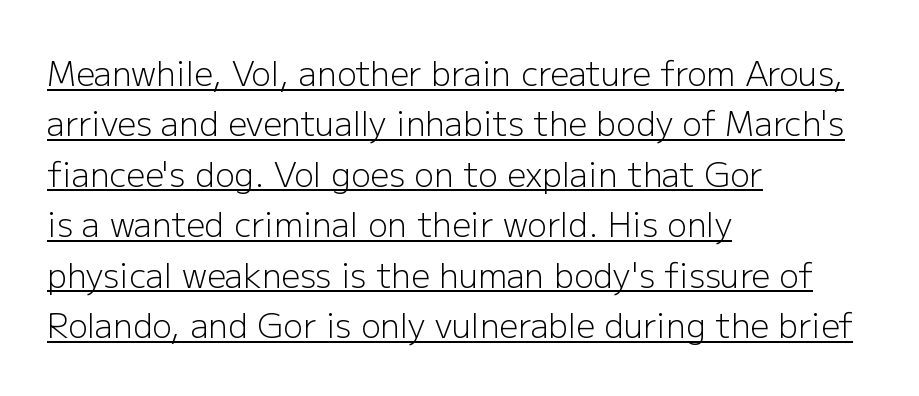
{"serif": "no", "italic": "no", "bold": "no", "weight": "light", "width": "normal", "stroke_contrast": "low", "x_height": "medium", "monospaced": "no", "underline": "yes", "align": "left", "line_spacing": "normal", "line_spacing_ratio": 1.53, "letter_spacing": "normal", "letter_spacing_em": 0.0, "glyph_px": 33}
